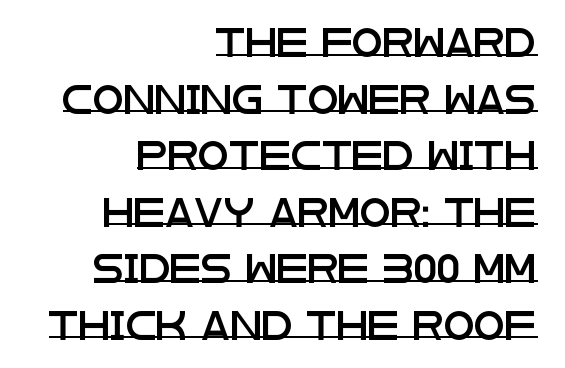
The image shows 28 px wide sans-serif type, upright; set right-aligned, loose line spacing (2.02x), normal letter spacing, underlined; low stroke contrast and a large x-height.
